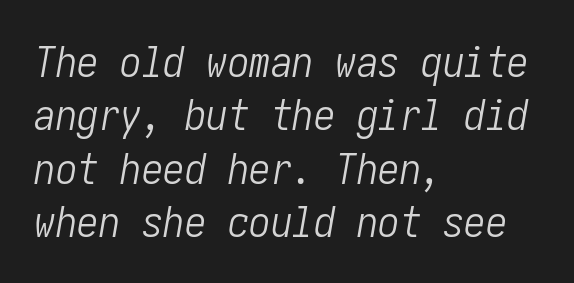
The image shows 43 px light, condensed type, italic (leaning right); set left-aligned, line spacing 1.24x, normal letter spacing, not underlined; low stroke contrast and a medium x-height.
